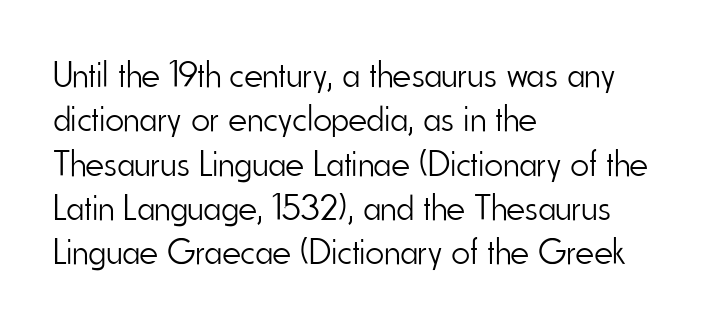
The image shows 36 px light, condensed sans-serif type, upright; set left-aligned, line spacing 1.23x, normal letter spacing, not underlined; low stroke contrast and a small x-height.
